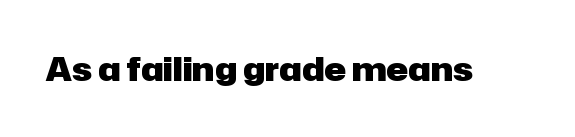
Q: Is the text bold? A: Yes.
Q: Is the text italic (slanted)? A: No, it is upright.
Q: Is the typeface a serif or a sans-serif typeface? A: Sans-serif.
Q: Is the text underlined? A: No.
Q: Is the spacing between letters normal or unusually wide? A: Normal.
Q: Width (condensed, normal, or wide)? A: Normal.
Q: Stroke contrast? A: Low.
Q: x-height? A: Medium.
Q: Monospaced? A: No.
